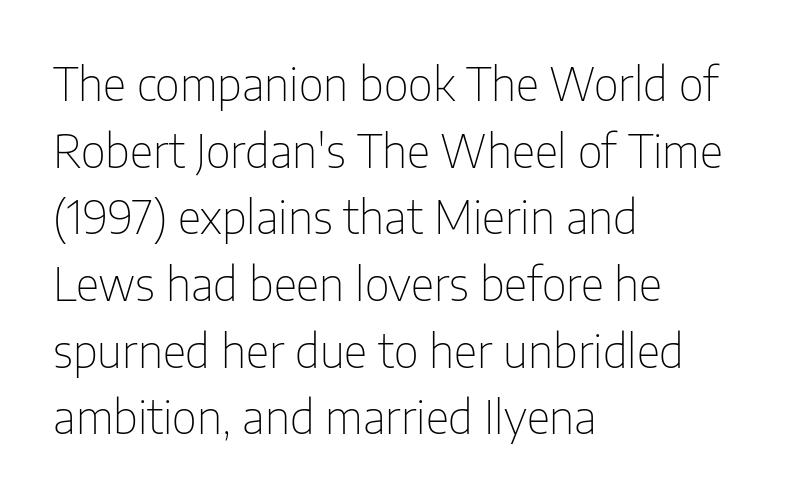
The image shows 46 px thin, condensed sans-serif type, upright; set left-aligned, normal line spacing (1.45x), normal letter spacing, not underlined; low stroke contrast and a medium x-height.
